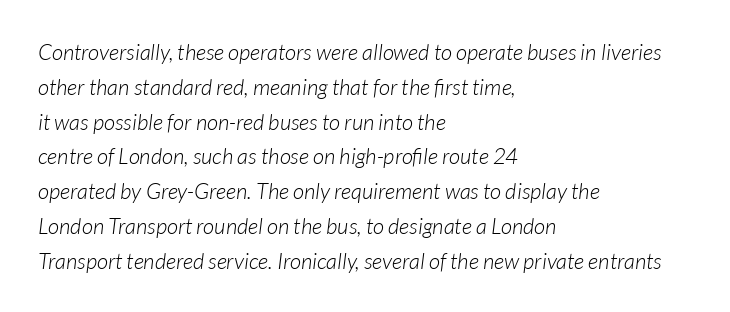
{"italic": "yes", "lean": "right", "slant_degrees": 7, "bold": "no", "underline": "no", "align": "left", "line_spacing": "normal", "line_spacing_ratio": 1.58, "letter_spacing": "normal", "letter_spacing_em": 0.0, "glyph_px": 22}
